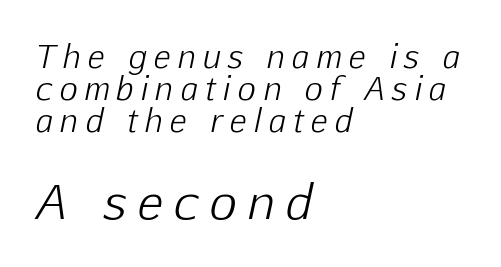
Q: Is the text bold? A: No.
Q: Is the text italic (slanted)? A: Yes, it leans right by about 12 degrees.
Q: Is the text underlined? A: No.
Q: How is the paragraph aligned? A: Left-aligned.
Q: Is the spacing between letters normal or unusually wide? A: Unusually wide.
Q: Is the spacing between lines tight, normal or loose? A: Tight.
Q: Which block of text is set in a larger size, the first (top) or the second (bottom)? A: The second (bottom) one.
Q: Width (condensed, normal, or wide)? A: Normal.
Q: Stroke contrast? A: Low.
Q: x-height? A: Medium.
Q: Monospaced? A: No.
